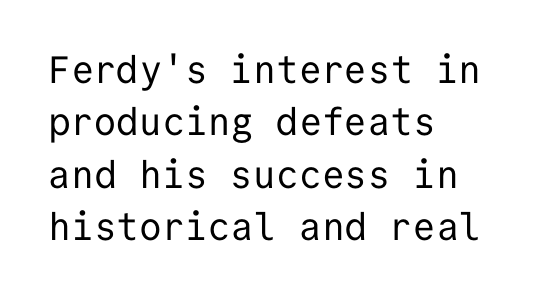
Q: Is the text bold? A: No.
Q: Is the text italic (slanted)? A: No, it is upright.
Q: Is the typeface a serif or a sans-serif typeface? A: Sans-serif.
Q: Is the text underlined? A: No.
Q: How is the paragraph aligned? A: Left-aligned.
Q: Is the spacing between letters normal or unusually wide? A: Normal.
Q: Is the spacing between lines tight, normal or loose? A: Normal.
Q: Width (condensed, normal, or wide)? A: Normal.
Q: Stroke contrast? A: Low.
Q: x-height? A: Medium.
Q: Monospaced? A: Yes.
